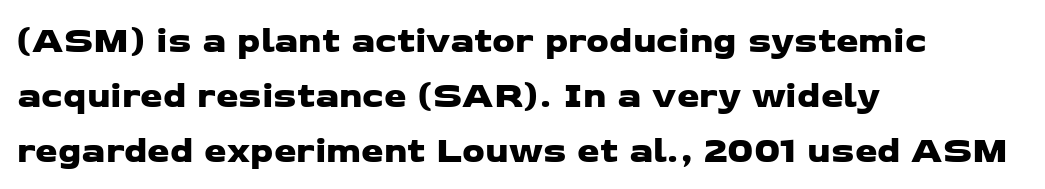
The image shows 36 px wide sans-serif type; set left-aligned, normal line spacing (1.53x), normal letter spacing, not underlined; low stroke contrast and a medium x-height.
